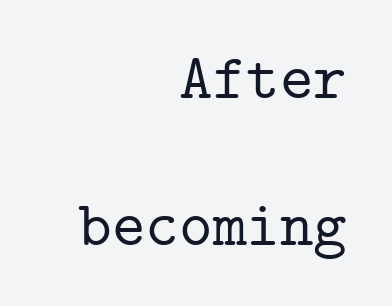
The image shows 64 px serif type, upright, monospaced; set right-aligned, loose line spacing (2.3x), normal letter spacing, not underlined; low stroke contrast and a medium x-height.
